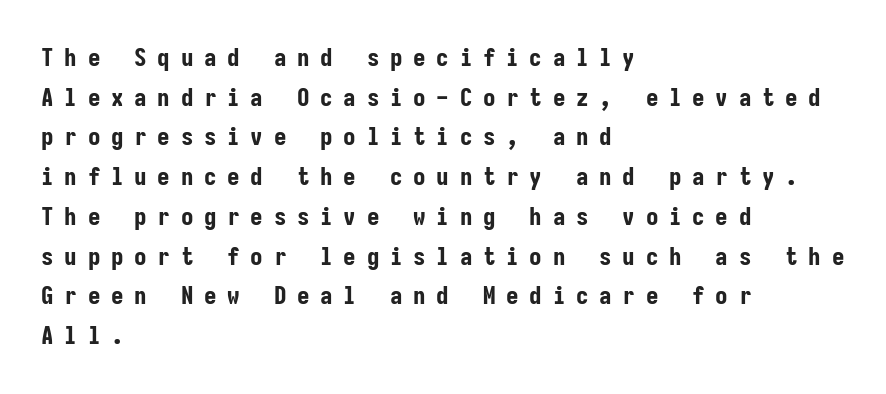
Q: Is the text bold? A: Yes.
Q: Is the text italic (slanted)? A: No, it is upright.
Q: Is the text underlined? A: No.
Q: How is the paragraph aligned? A: Left-aligned.
Q: Is the spacing between letters normal or unusually wide? A: Unusually wide.
Q: Is the spacing between lines tight, normal or loose? A: Normal.
